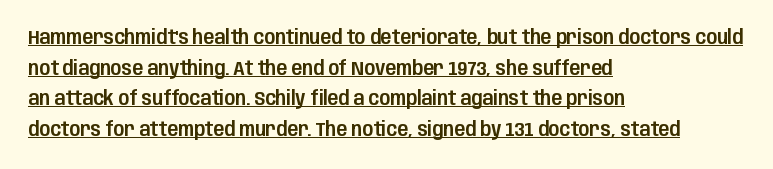
If you drew a line through each stem, it would be perfectly vertical. Honestly, the underline is the first thing you notice here. The letterforms sit shoulder to shoulder at normal distance. Regular leading. In CSS terms this would be text-align: left.
